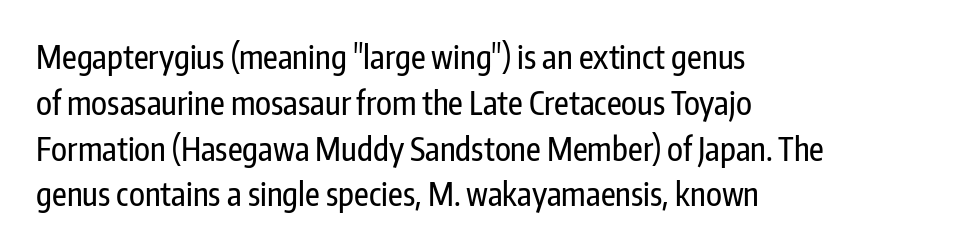
Q: Is the text italic (slanted)? A: No, it is upright.
Q: Is the typeface a serif or a sans-serif typeface? A: Sans-serif.
Q: Is the text underlined? A: No.
Q: How is the paragraph aligned? A: Left-aligned.
Q: Is the spacing between letters normal or unusually wide? A: Normal.
Q: Is the spacing between lines tight, normal or loose? A: Normal.
Q: Width (condensed, normal, or wide)? A: Condensed.
Q: Stroke contrast? A: Low.
Q: x-height? A: Medium.
Q: Monospaced? A: No.
